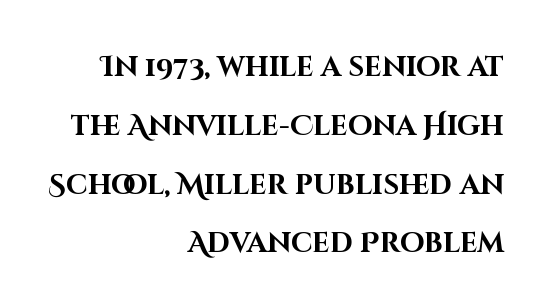
The image shows 28 px bold sans-serif type, upright; set right-aligned, loose line spacing (2.1x), normal letter spacing, not underlined; high stroke contrast and a large x-height.
